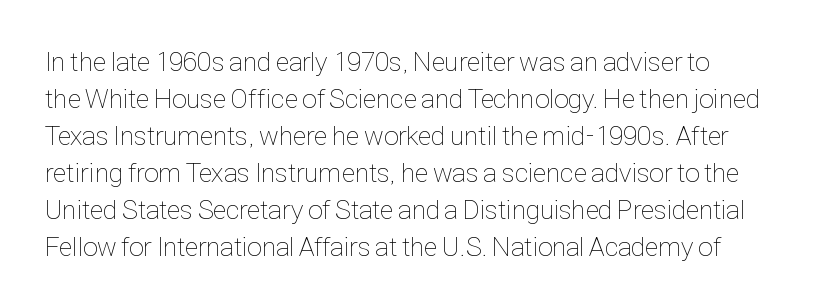
The image shows 27 px text type, upright; set left-aligned, normal line spacing (1.37x), normal letter spacing, not underlined.
